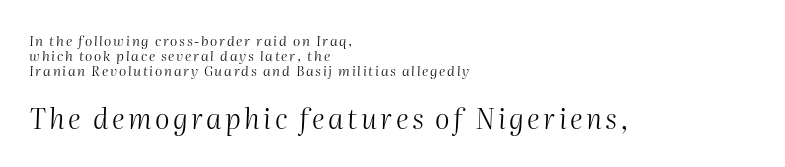
Q: Is the text bold? A: No.
Q: Is the text italic (slanted)? A: Yes, it leans right by about 2 degrees.
Q: Is the text underlined? A: No.
Q: How is the paragraph aligned? A: Left-aligned.
Q: Is the spacing between lines tight, normal or loose? A: Tight.
Q: Which block of text is set in a larger size, the first (top) or the second (bottom)? A: The second (bottom) one.
Q: Width (condensed, normal, or wide)? A: Normal.
Q: Stroke contrast? A: Medium.
Q: x-height? A: Medium.
Q: Monospaced? A: No.
